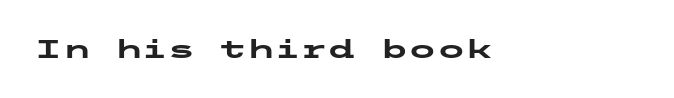
Q: Is the text bold? A: Yes.
Q: Is the text italic (slanted)? A: No, it is upright.
Q: Is the text underlined? A: No.
Q: Is the spacing between letters normal or unusually wide? A: Normal.
